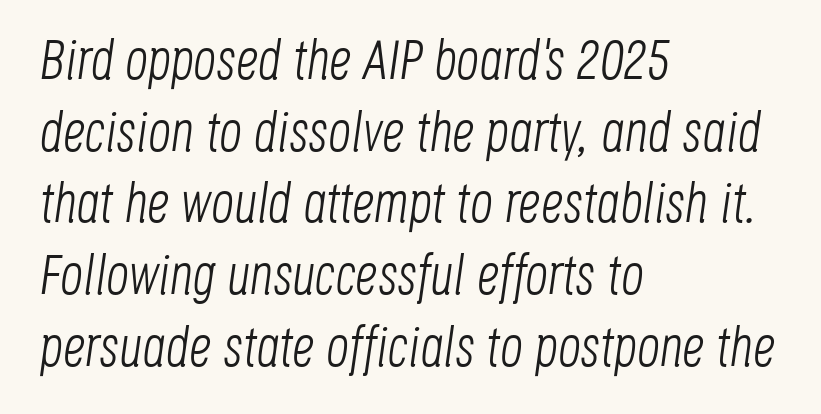
Left-aligned paragraph, ragged on the right. Whoever set this chose a conventional vertical rhythm. The line texture is even and compact thanks to regular tracking. Is the stroke heavy? The answer is a plain regular-or-lighter. Has an underline been added? It has not. Tall strokes in this sample are angled rather than plumb.
